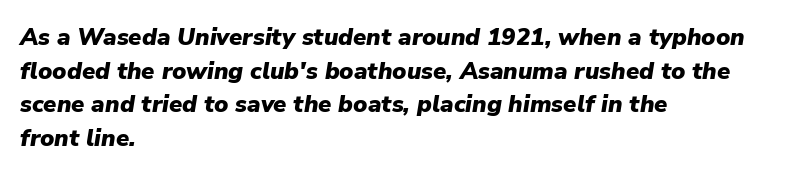
{"italic": "yes", "lean": "right", "slant_degrees": 9, "bold": "yes", "underline": "no", "align": "left", "line_spacing": "normal", "line_spacing_ratio": 1.4, "letter_spacing": "normal", "letter_spacing_em": 0.0, "glyph_px": 24}
